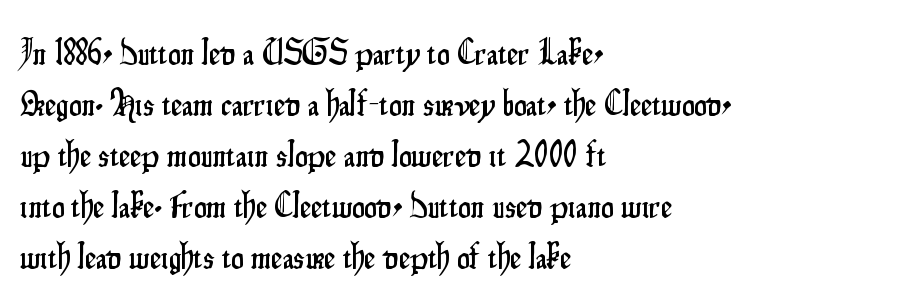
The image shows 36 px condensed sans-serif type, upright; set left-aligned, normal line spacing (1.42x), normal letter spacing, not underlined; low stroke contrast and a small x-height.
